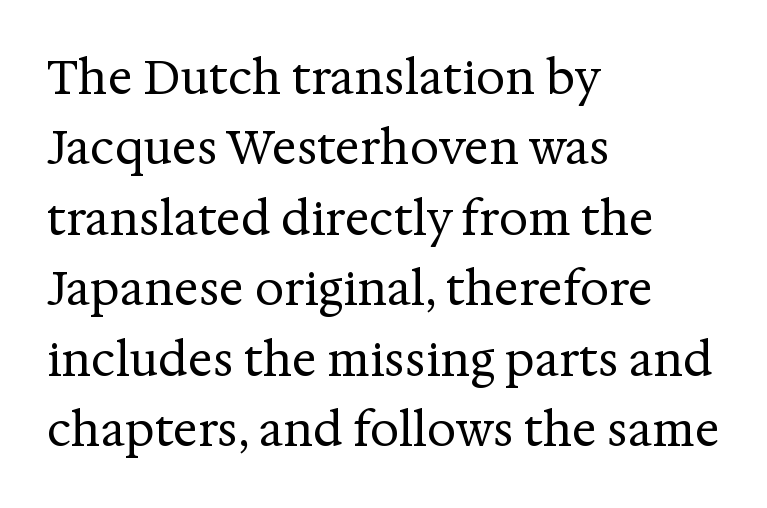
The rendering uses natural spacing where letterforms have individual widths. Here the glyphs are tracked normally, forming tight word shapes. This sample keeps an unexceptional amount of space between lines. Descenders hang freely into open space.
